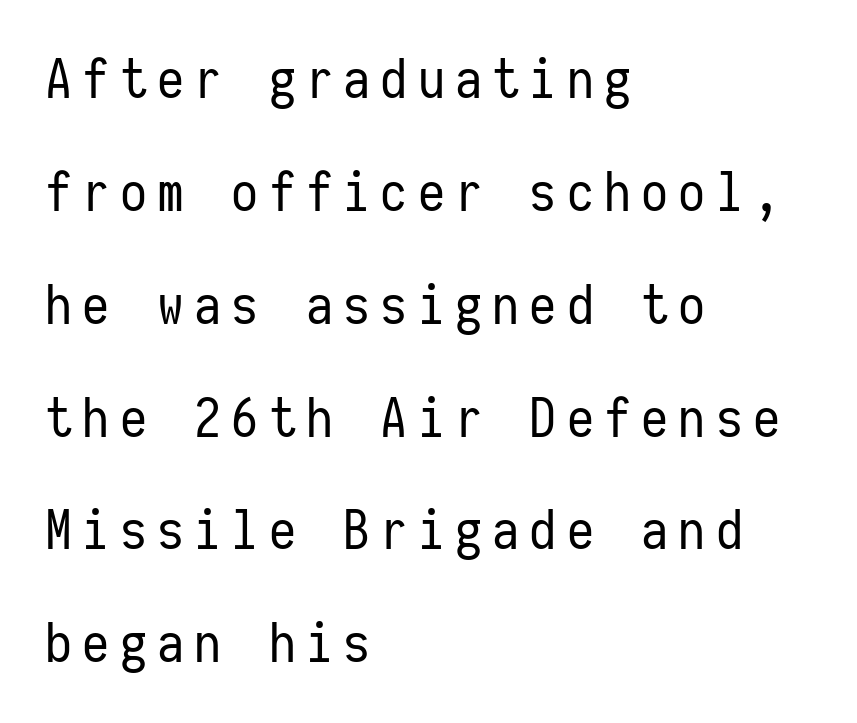
{"serif": "no", "italic": "no", "bold": "no", "weight": "regular", "width": "condensed", "stroke_contrast": "low", "x_height": "medium", "monospaced": "yes", "underline": "no", "align": "left", "line_spacing": "loose", "line_spacing_ratio": 2.09, "glyph_px": 54}
